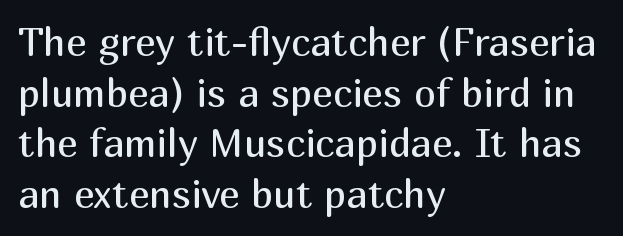
Q: Is the text bold? A: No.
Q: Is the text italic (slanted)? A: No, it is upright.
Q: Is the typeface a serif or a sans-serif typeface? A: Sans-serif.
Q: Is the text underlined? A: No.
Q: How is the paragraph aligned? A: Left-aligned.
Q: Is the spacing between letters normal or unusually wide? A: Normal.
Q: Is the spacing between lines tight, normal or loose? A: Normal.
Q: Width (condensed, normal, or wide)? A: Normal.
Q: Stroke contrast? A: Medium.
Q: x-height? A: Medium.
Q: Monospaced? A: No.
